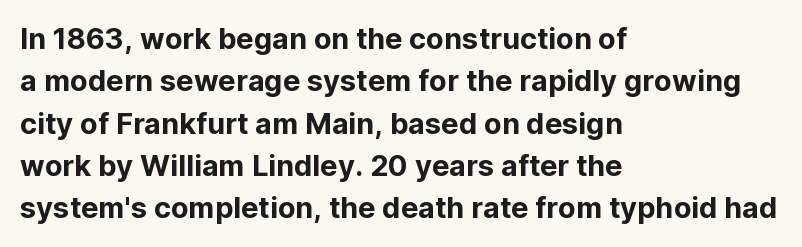
The foot of each line stays bare and open. Serif or sans? Sans — the stroke terminals are bare. This sample has the flowing, uneven cadence of proportional lettering. In CSS terms this would be text-align: left.
